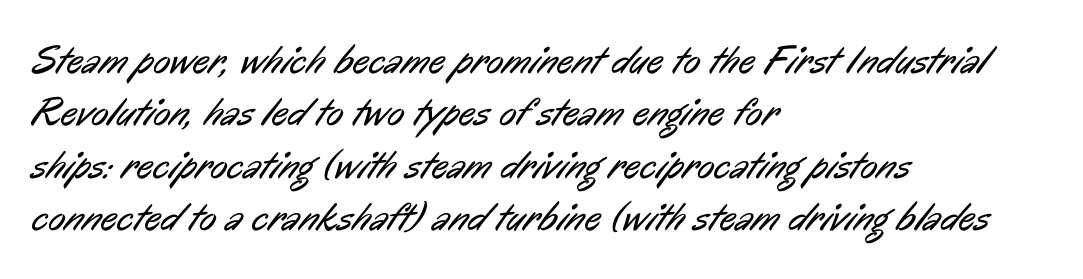
The paragraph has a hard left edge and a soft right edge. Think standard paragraph weight, or any step lighter than that. The strip under each line holds only bare page. This sample uses a sans-serif face. The tracking reads as untouched default to a designer's eye. Is this a fixed-width face? No — the glyphs have proportional, varying widths.
